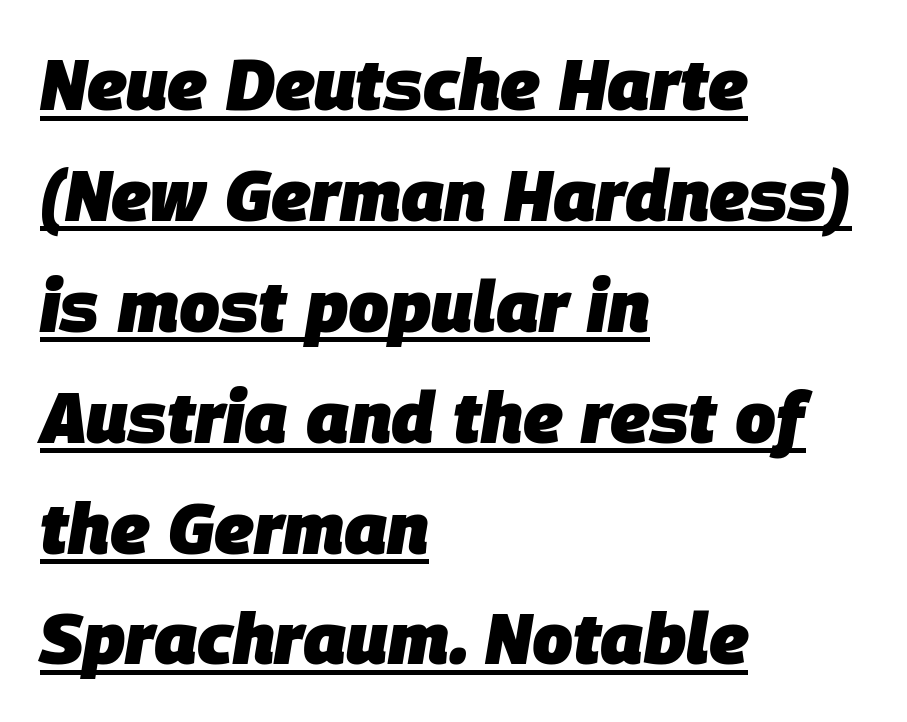
Q: Is the text bold? A: Yes.
Q: Is the text italic (slanted)? A: Yes, it leans right by about 9 degrees.
Q: Is the text underlined? A: Yes.
Q: How is the paragraph aligned? A: Left-aligned.
Q: Is the spacing between letters normal or unusually wide? A: Normal.
Q: Is the spacing between lines tight, normal or loose? A: Normal.
Q: Width (condensed, normal, or wide)? A: Normal.
Q: Stroke contrast? A: Low.
Q: x-height? A: Large.
Q: Monospaced? A: No.
